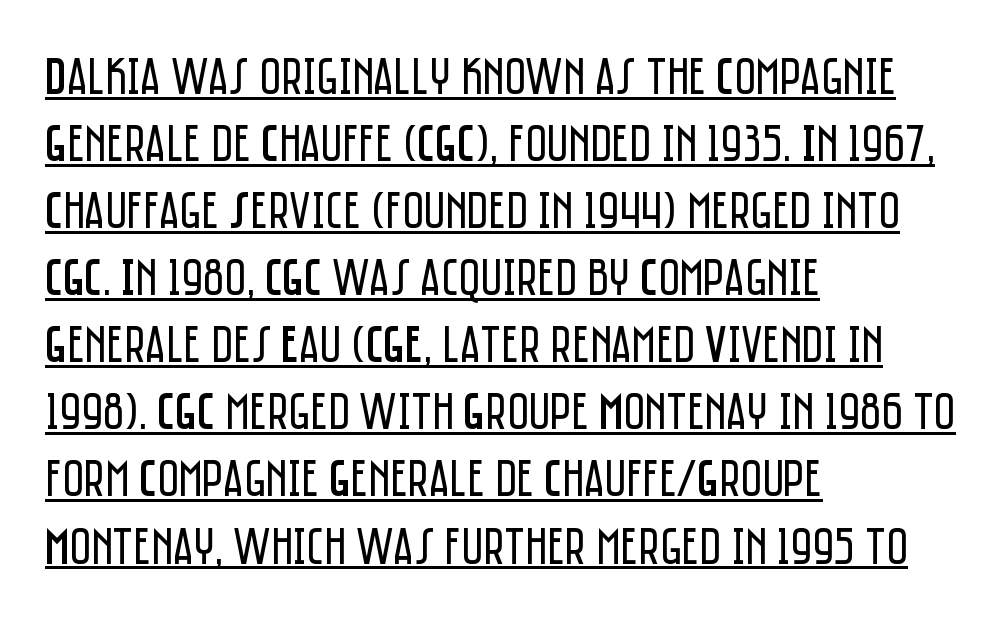
{"serif": "no", "italic": "no", "bold": "no", "weight": "regular", "width": "condensed", "stroke_contrast": "low", "x_height": "large", "monospaced": "no", "underline": "yes", "align": "left", "line_spacing": "normal", "line_spacing_ratio": 1.29, "letter_spacing": "normal", "letter_spacing_em": 0.0, "glyph_px": 52}
